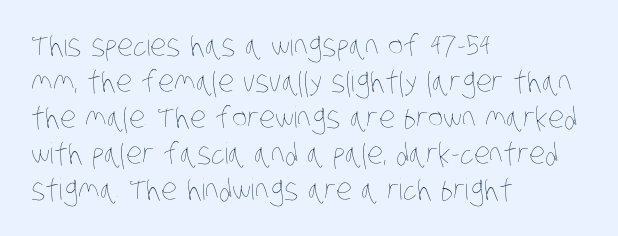
The image shows 29 px thin, condensed type; set left-aligned, line spacing 1.24x, normal letter spacing, not underlined; low stroke contrast and a large x-height.
